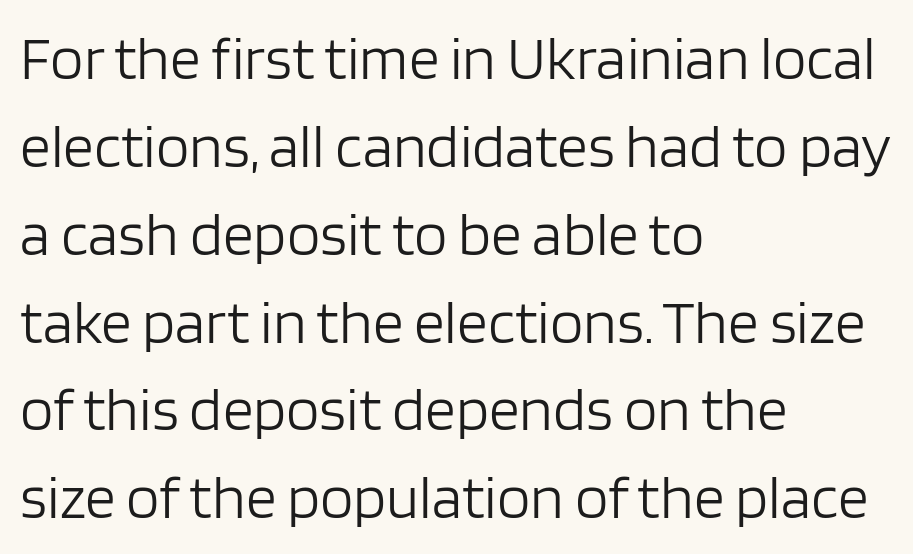
The image shows 61 px light sans-serif type, upright; set left-aligned, normal line spacing (1.44x), normal letter spacing, not underlined; low stroke contrast and a large x-height.
